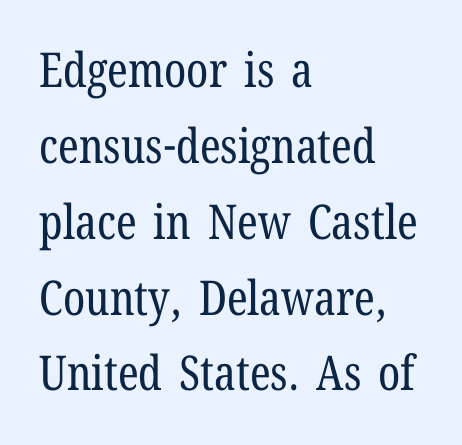
Q: Is the text bold? A: No.
Q: Is the text italic (slanted)? A: No, it is upright.
Q: Is the typeface a serif or a sans-serif typeface? A: Serif.
Q: Is the text underlined? A: No.
Q: How is the paragraph aligned? A: Left-aligned.
Q: Is the spacing between letters normal or unusually wide? A: Normal.
Q: Is the spacing between lines tight, normal or loose? A: Normal.
Q: Width (condensed, normal, or wide)? A: Condensed.
Q: Stroke contrast? A: Low.
Q: x-height? A: Medium.
Q: Monospaced? A: No.
